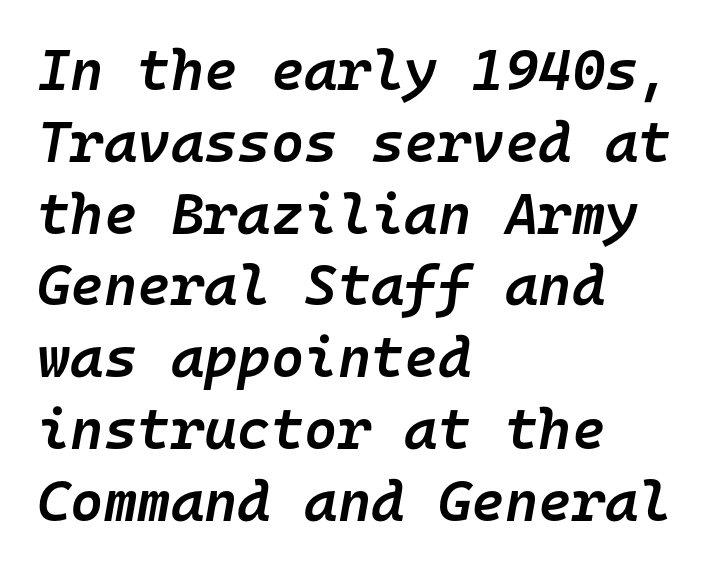
Q: Is the text bold? A: Semi-bold.
Q: Is the text italic (slanted)? A: Yes, it leans right by about 10 degrees.
Q: Is the text underlined? A: No.
Q: How is the paragraph aligned? A: Left-aligned.
Q: Is the spacing between letters normal or unusually wide? A: Normal.
Q: Is the spacing between lines tight, normal or loose? A: Normal.
Q: Width (condensed, normal, or wide)? A: Normal.
Q: Stroke contrast? A: Low.
Q: x-height? A: Medium.
Q: Monospaced? A: Yes.
